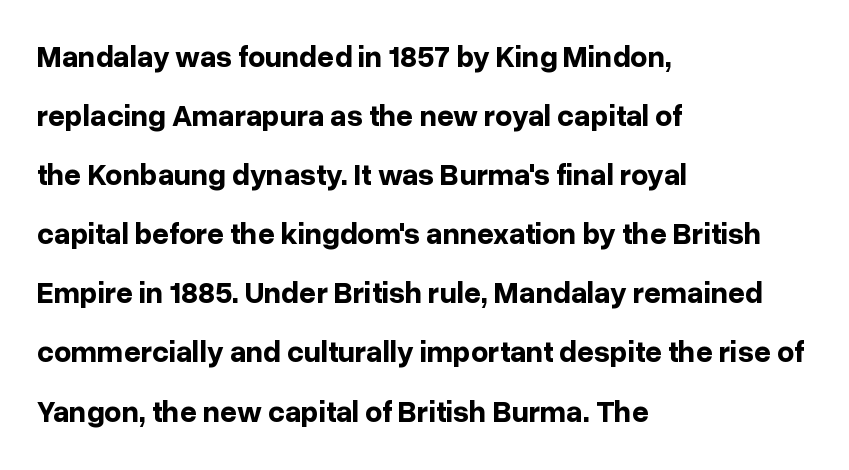
{"serif": "no", "italic": "no", "bold": "yes", "weight": "bold", "width": "normal", "stroke_contrast": "low", "x_height": "medium", "monospaced": "no", "underline": "no", "align": "left", "line_spacing": "loose", "line_spacing_ratio": 1.97, "letter_spacing": "normal", "letter_spacing_em": 0.0, "glyph_px": 30}
